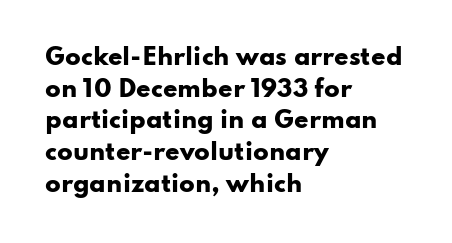
{"italic": "no", "bold": "yes", "underline": "no", "align": "left", "line_spacing": "normal", "line_spacing_ratio": 1.38, "letter_spacing": "normal", "letter_spacing_em": 0.0, "glyph_px": 23}
